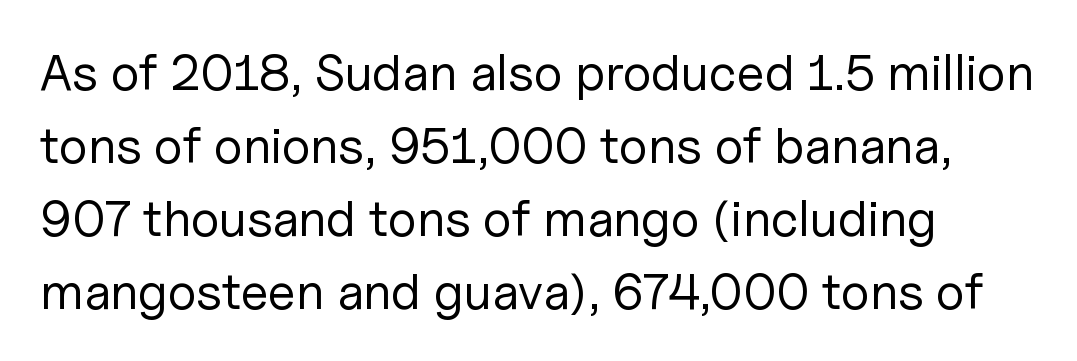
The image shows 51 px regular-weight sans-serif type, upright; set normal line spacing (1.43x), normal letter spacing, not underlined; low stroke contrast and a medium x-height.
